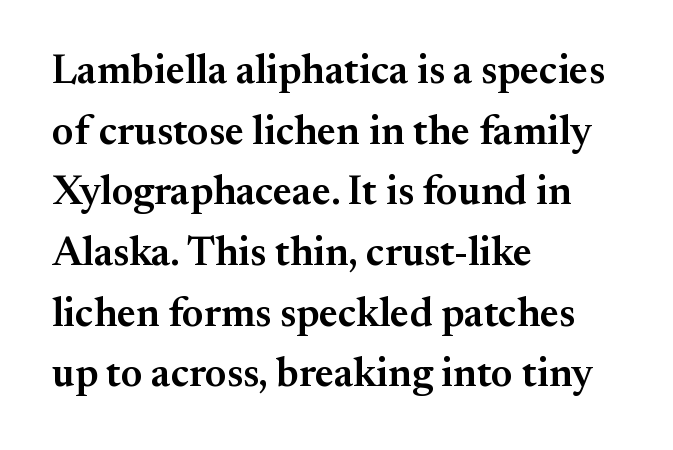
The image shows 41 px semibold serif type, upright; set left-aligned, normal line spacing (1.48x), normal letter spacing, not underlined; medium stroke contrast and a small x-height.
